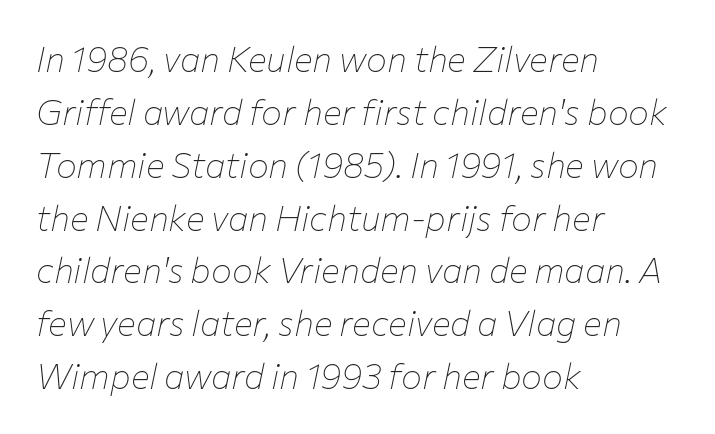
Rule under the text: the space is simply empty. Compared with typical body copy, the letter spacing here is the same. Compared with ordinary roman type, these characters are visibly tilted. These lines are rendered in a variable-pitch font. Is the stroke heavy? The answer is a plain regular-or-lighter. The paragraph shown leans on its left margin.
